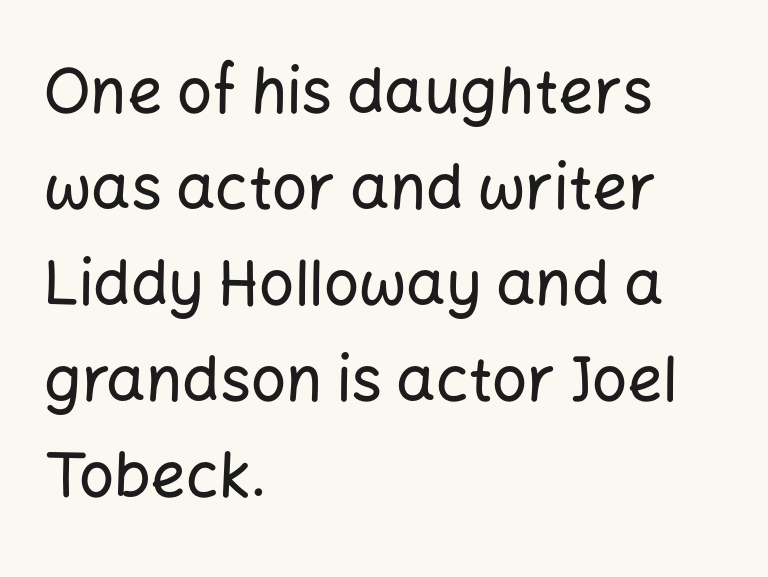
Interline gaps are of average width in this sample. The designer went with a sans here, leaving each stem footless. Underlining? Definitely not there. The font's upright variant was chosen for this text.
